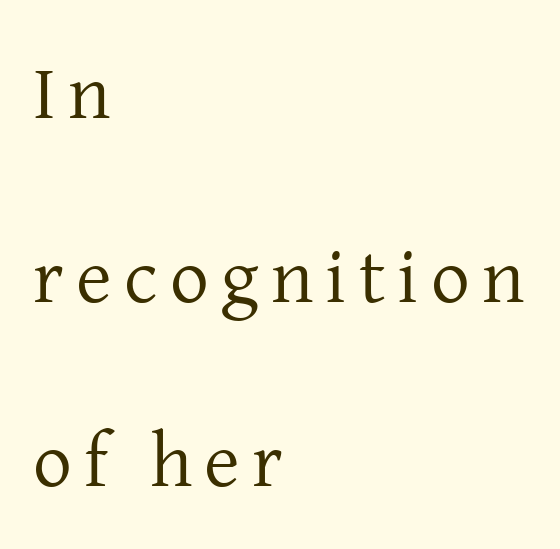
The line-height multiplier appears high, well above default. Is the stroke heavy? The answer is a plain regular-or-lighter. Think of a printed novel: that variable character pitch is what you see here. Upright lettering throughout.
